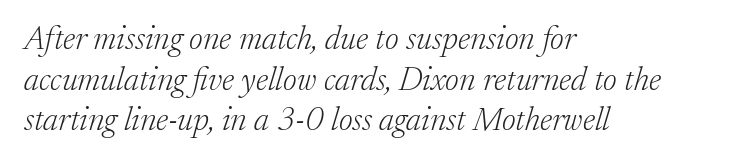
Q: Is the text bold? A: No.
Q: Is the text italic (slanted)? A: Yes, it leans right by about 17 degrees.
Q: Is the typeface a serif or a sans-serif typeface? A: Serif.
Q: Is the text underlined? A: No.
Q: How is the paragraph aligned? A: Left-aligned.
Q: Is the spacing between letters normal or unusually wide? A: Normal.
Q: Width (condensed, normal, or wide)? A: Normal.
Q: Stroke contrast? A: Low.
Q: x-height? A: Medium.
Q: Monospaced? A: No.
